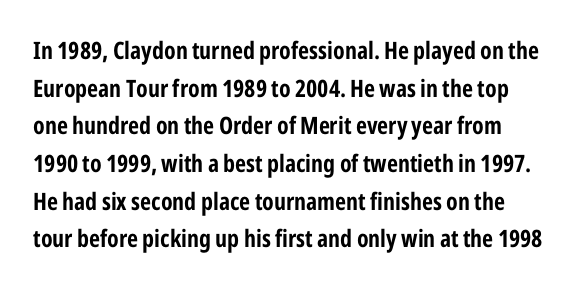
Compared with an ordinary text face, these strokes are far heavier — a full bold. Posture: upright roman. Clear beneath every line of the passage. Inter-character spacing is left at the font's built-in metrics. Rows of type keep a routine distance in the vertical direction.
